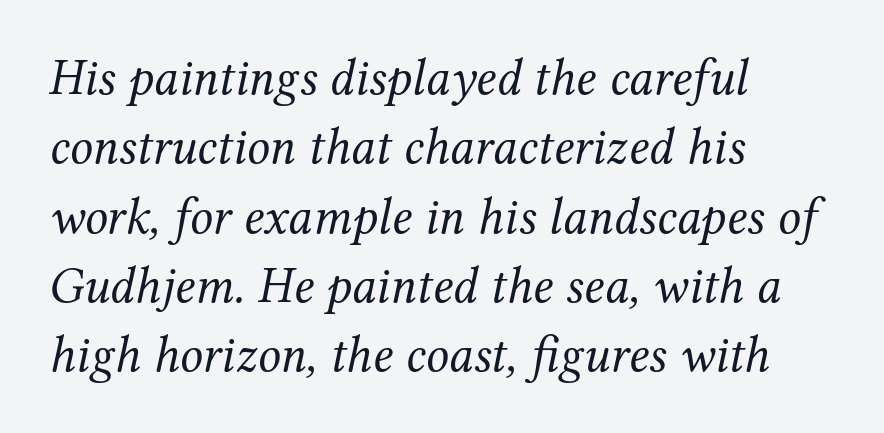
{"serif": "yes", "italic": "yes", "lean": "right", "slant_degrees": 12, "bold": "no", "weight": "regular", "width": "normal", "stroke_contrast": "medium", "x_height": "medium", "monospaced": "no", "underline": "no", "align": "left", "line_spacing": "normal", "line_spacing_ratio": 1.36, "letter_spacing": "normal", "letter_spacing_em": 0.0, "glyph_px": 51}
